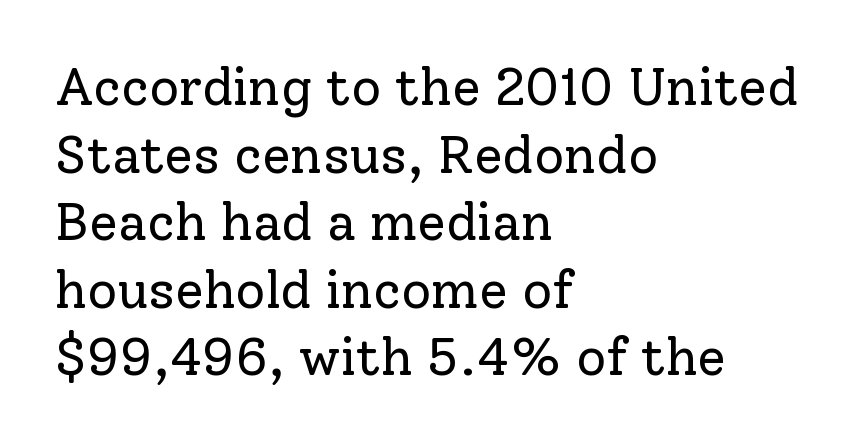
{"serif": "yes", "italic": "no", "bold": "no", "weight": "regular", "width": "normal", "stroke_contrast": "low", "x_height": "medium", "monospaced": "no", "underline": "no", "align": "left", "line_spacing": "normal", "line_spacing_ratio": 1.3, "letter_spacing": "normal", "letter_spacing_em": 0.0, "glyph_px": 52}
